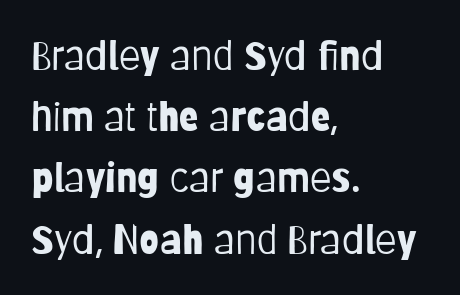
Is this a sans? Yes — the strokes have no serifs. The text block is weighted toward the left margin, trailing off unevenly rightward. Honestly, there is no underline to notice here at all. Think standard paragraph weight, or any step lighter than that.
